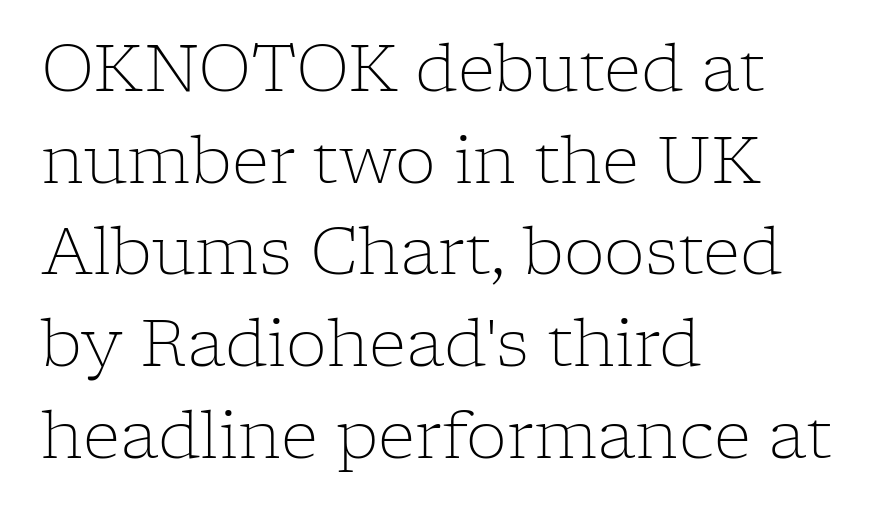
The image shows 65 px light serif type, upright; set left-aligned, normal line spacing (1.41x), normal letter spacing, not underlined; low stroke contrast and a medium x-height.
